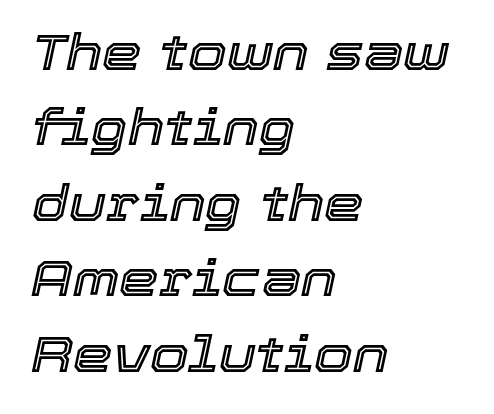
The typography opts for an oblique posture over an upright one. This block has exactly the height ordinary leading produces. Underlining? Definitely not there. Is this a fixed-width face? No — the glyphs have proportional, varying widths. Line starts are locked; line ends wander.
